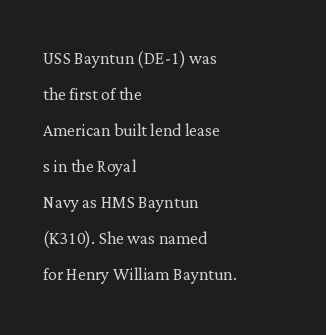
The image shows 22 px text type, upright; set left-aligned, normal line spacing (1.64x), normal letter spacing, not underlined.
